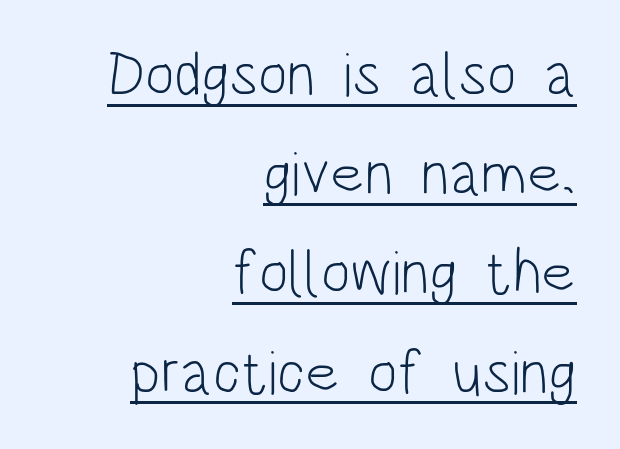
Q: Is the text bold? A: No.
Q: Is the text italic (slanted)? A: No, it is upright.
Q: Is the typeface a serif or a sans-serif typeface? A: Sans-serif.
Q: Is the text underlined? A: Yes.
Q: How is the paragraph aligned? A: Right-aligned.
Q: Is the spacing between letters normal or unusually wide? A: Normal.
Q: Is the spacing between lines tight, normal or loose? A: Normal.
Q: Width (condensed, normal, or wide)? A: Condensed.
Q: Stroke contrast? A: Low.
Q: x-height? A: Large.
Q: Monospaced? A: No.
